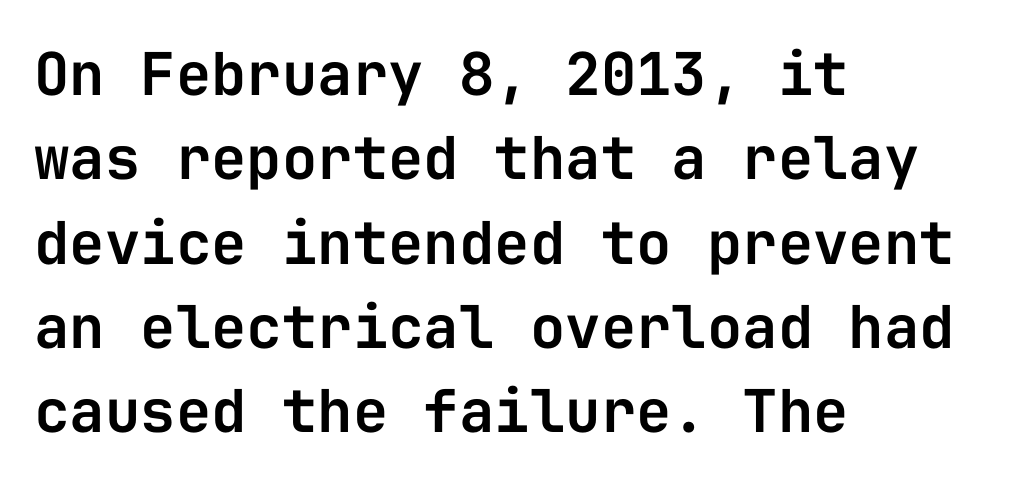
The image shows 59 px sans-serif type, upright, monospaced; set left-aligned, normal line spacing (1.43x), normal letter spacing, not underlined; low stroke contrast and a medium x-height.
